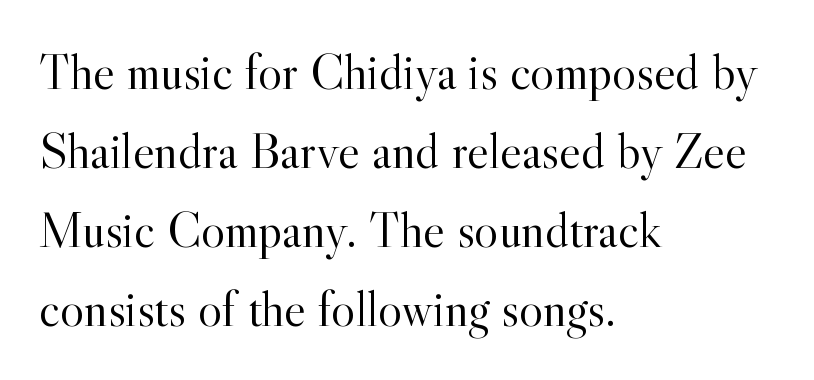
Q: Is the text bold? A: No.
Q: Is the text italic (slanted)? A: No, it is upright.
Q: Is the typeface a serif or a sans-serif typeface? A: Serif.
Q: Is the text underlined? A: No.
Q: How is the paragraph aligned? A: Left-aligned.
Q: Is the spacing between letters normal or unusually wide? A: Normal.
Q: Is the spacing between lines tight, normal or loose? A: Normal.
Q: Width (condensed, normal, or wide)? A: Normal.
Q: x-height? A: Small.
Q: Monospaced? A: No.
